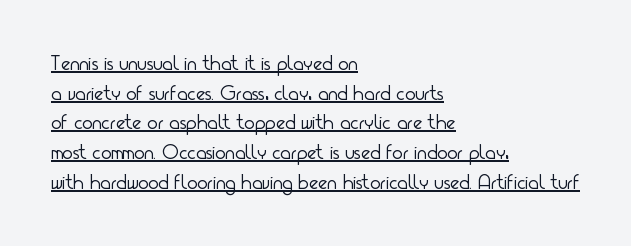
The cut favours lightness, reaching ordinary text weight at its darkest. This sample uses plain, unmodified letter spacing. This rendering uses left alignment, leaving the right contour irregular. The passage shown stacks its lines at a standard gap. Nope, not italic — everything's standing straight. A rule runs beneath these lines of type.
